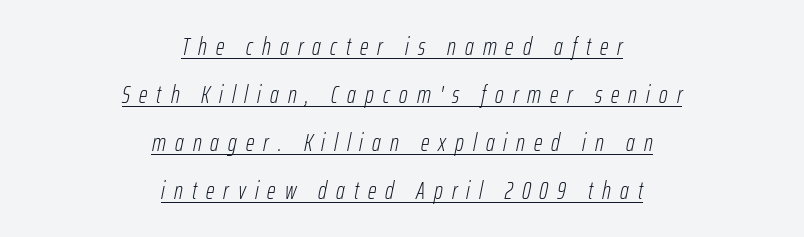
The image shows 24 px text type, italic (leaning right); set centered, loose line spacing (2.0x), unusually wide letter spacing (+0.38 em), underlined.
